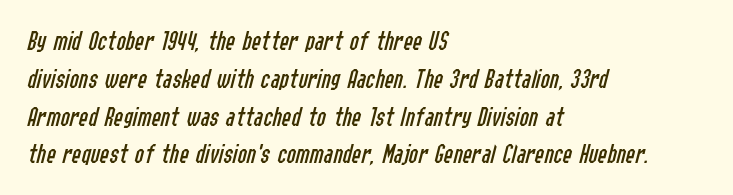
The image shows 28 px regular-weight, condensed type, italic (leaning right); set left-aligned, normal line spacing (1.35x), normal letter spacing, not underlined; low stroke contrast and a medium x-height.
